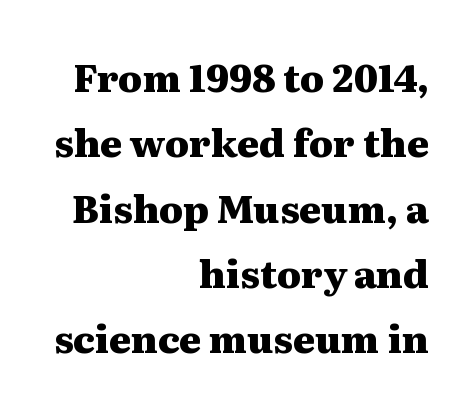
Q: Is the text bold? A: Yes.
Q: Is the text italic (slanted)? A: No, it is upright.
Q: Is the typeface a serif or a sans-serif typeface? A: Serif.
Q: Is the text underlined? A: No.
Q: How is the paragraph aligned? A: Right-aligned.
Q: Is the spacing between letters normal or unusually wide? A: Normal.
Q: Width (condensed, normal, or wide)? A: Wide.
Q: Stroke contrast? A: Medium.
Q: x-height? A: Medium.
Q: Monospaced? A: No.
